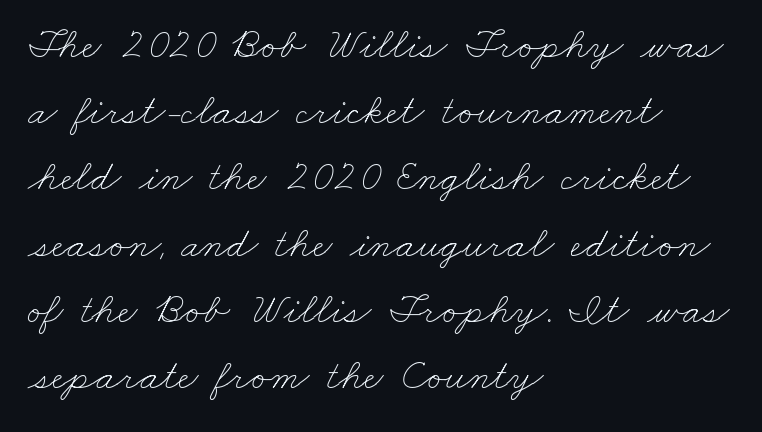
Regular leading. Is this a fixed-width face? No — the glyphs have proportional, varying widths. The paragraph has a hard left edge and a soft right edge. Check the space under the baseline: it is left empty. A typesetter would call this zero additional tracking.
